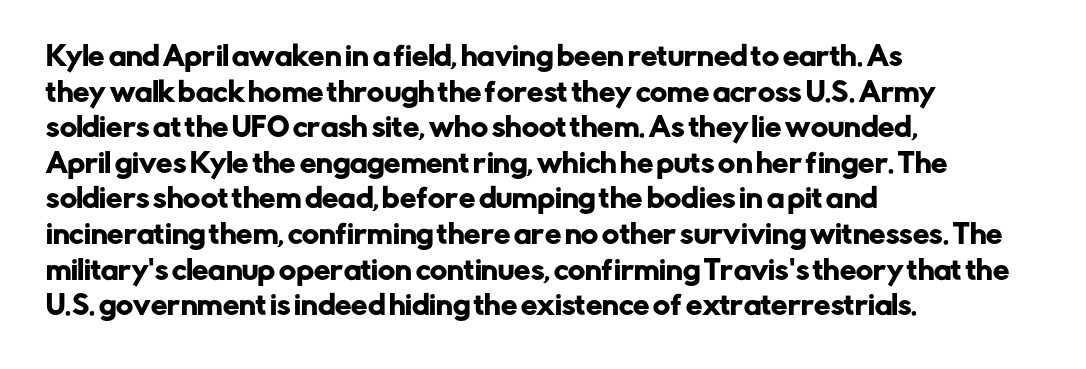
{"italic": "no", "underline": "no", "align": "left", "line_spacing": "normal", "line_spacing_ratio": 1.37, "letter_spacing": "normal", "letter_spacing_em": 0.0, "glyph_px": 26}
